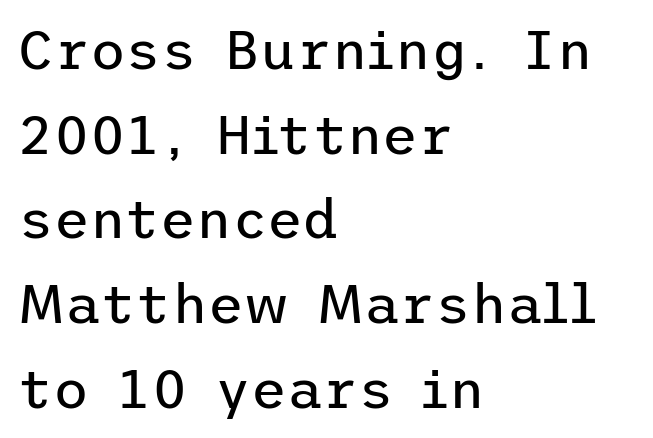
Q: Is the text bold? A: No.
Q: Is the text italic (slanted)? A: No, it is upright.
Q: Is the typeface a serif or a sans-serif typeface? A: Sans-serif.
Q: Is the text underlined? A: No.
Q: How is the paragraph aligned? A: Left-aligned.
Q: Is the spacing between letters normal or unusually wide? A: Normal.
Q: Is the spacing between lines tight, normal or loose? A: Normal.
Q: Width (condensed, normal, or wide)? A: Normal.
Q: Stroke contrast? A: Low.
Q: x-height? A: Medium.
